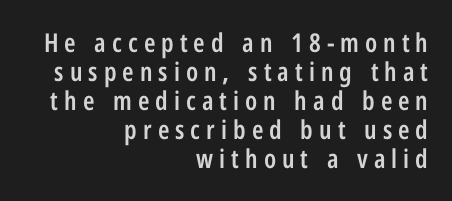
{"italic": "no", "bold": "semi", "underline": "no", "align": "right", "line_spacing": "tight", "line_spacing_ratio": 1.12, "letter_spacing": "wide", "letter_spacing_em": 0.23, "glyph_px": 26}
